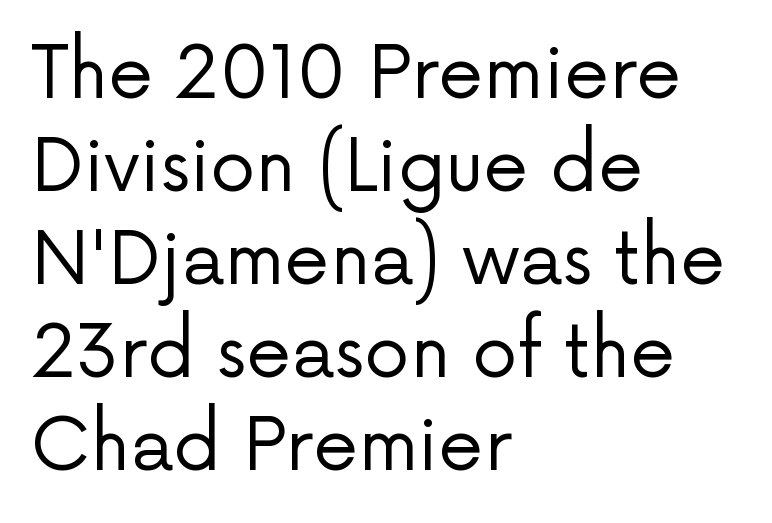
Q: Is the text bold? A: No.
Q: Is the text italic (slanted)? A: No, it is upright.
Q: Is the typeface a serif or a sans-serif typeface? A: Sans-serif.
Q: Is the text underlined? A: No.
Q: How is the paragraph aligned? A: Left-aligned.
Q: Is the spacing between letters normal or unusually wide? A: Normal.
Q: Is the spacing between lines tight, normal or loose? A: Normal.
Q: Width (condensed, normal, or wide)? A: Normal.
Q: Stroke contrast? A: Low.
Q: x-height? A: Medium.
Q: Monospaced? A: No.
